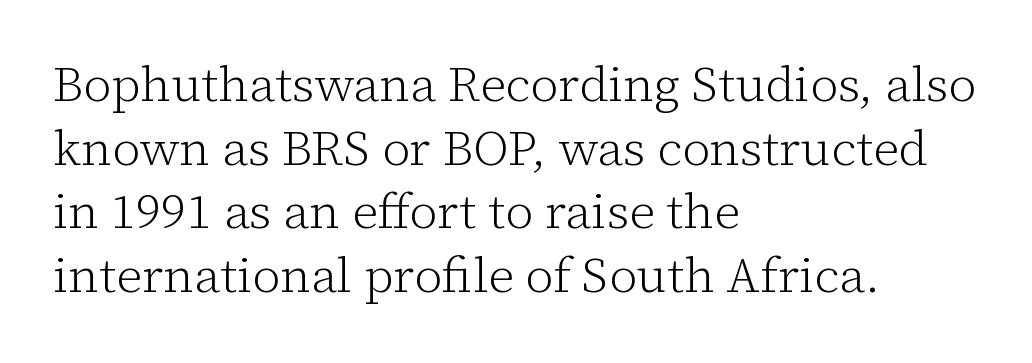
Typographically, this falls in the serif category. Anything drawn beneath the words? Only blank space. Standard letterfit; no display-style spreading of the glyphs. This sample uses an upright cut, with every glyph sitting square on the baseline.
